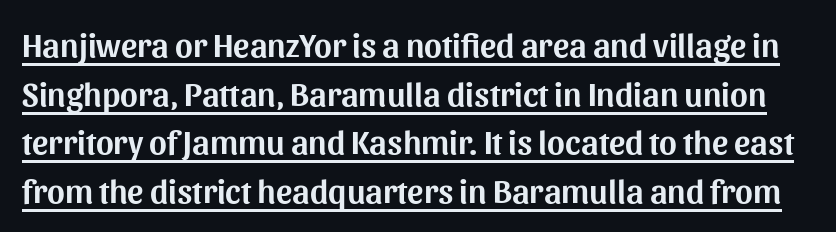
{"serif": "no", "italic": "no", "width": "normal", "stroke_contrast": "medium", "x_height": "medium", "monospaced": "no", "underline": "yes", "line_spacing": "normal", "line_spacing_ratio": 1.43, "letter_spacing": "normal", "letter_spacing_em": 0.0, "glyph_px": 34}
